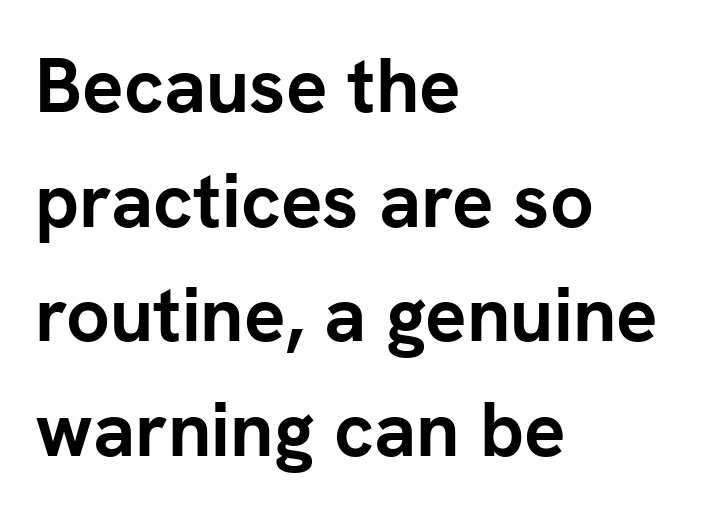
The image shows 77 px semibold sans-serif type, upright; set left-aligned, normal line spacing (1.49x), normal letter spacing, not underlined; low stroke contrast and a medium x-height.
